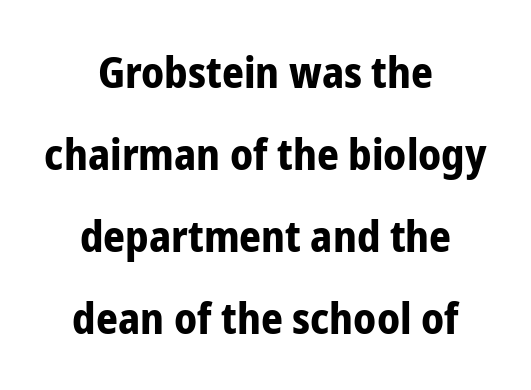
The image shows 43 px bold, condensed sans-serif type, upright; set centered, loose line spacing (1.91x), normal letter spacing, not underlined; low stroke contrast and a medium x-height.
